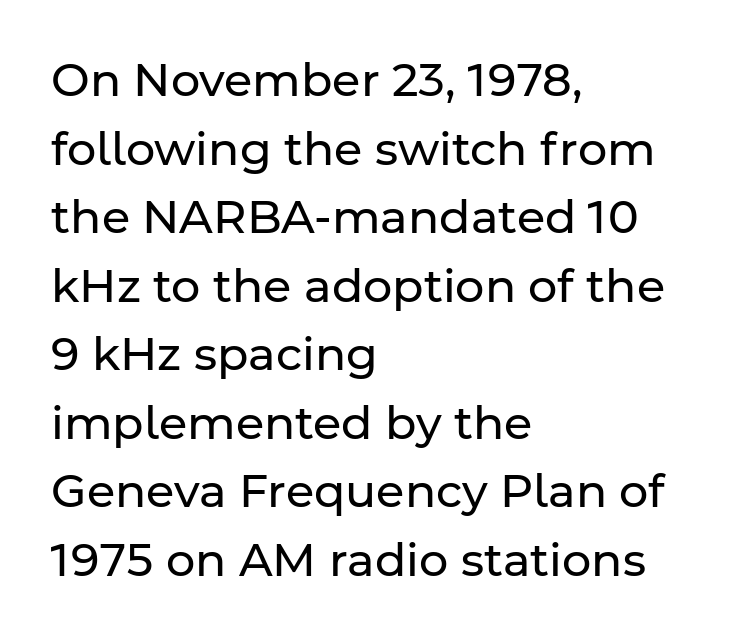
Q: Is the text bold? A: No.
Q: Is the text italic (slanted)? A: No, it is upright.
Q: Is the typeface a serif or a sans-serif typeface? A: Sans-serif.
Q: Is the text underlined? A: No.
Q: How is the paragraph aligned? A: Left-aligned.
Q: Is the spacing between letters normal or unusually wide? A: Normal.
Q: Is the spacing between lines tight, normal or loose? A: Normal.
Q: Width (condensed, normal, or wide)? A: Normal.
Q: Stroke contrast? A: Low.
Q: x-height? A: Medium.
Q: Monospaced? A: No.
